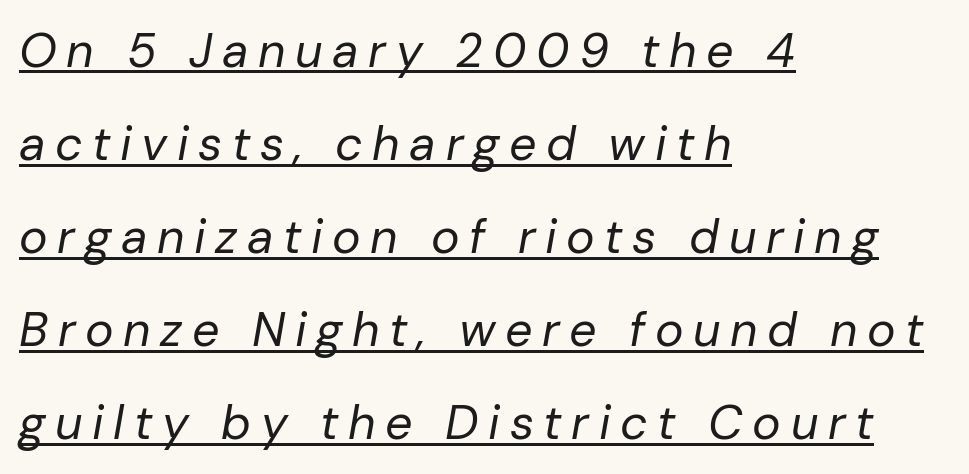
{"italic": "yes", "lean": "right", "slant_degrees": 10, "bold": "no", "weight": "regular", "width": "normal", "stroke_contrast": "low", "x_height": "medium", "monospaced": "no", "underline": "yes", "align": "left", "line_spacing": "loose", "line_spacing_ratio": 1.94, "letter_spacing": "wide", "letter_spacing_em": 0.2, "glyph_px": 48}
